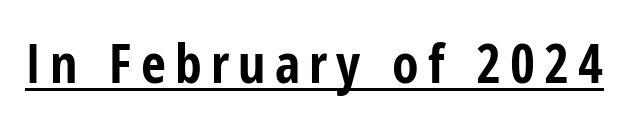
The image shows 54 px bold, condensed sans-serif type, upright; set underlined; low stroke contrast and a medium x-height.
